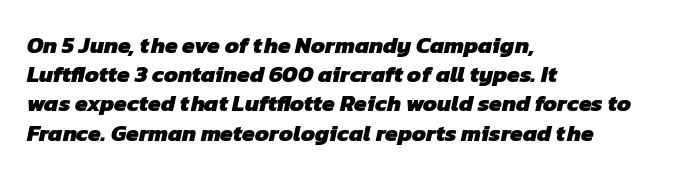
{"bold": "yes", "underline": "no", "align": "left", "line_spacing": "normal", "line_spacing_ratio": 1.27, "letter_spacing": "normal", "letter_spacing_em": 0.0, "glyph_px": 23}
